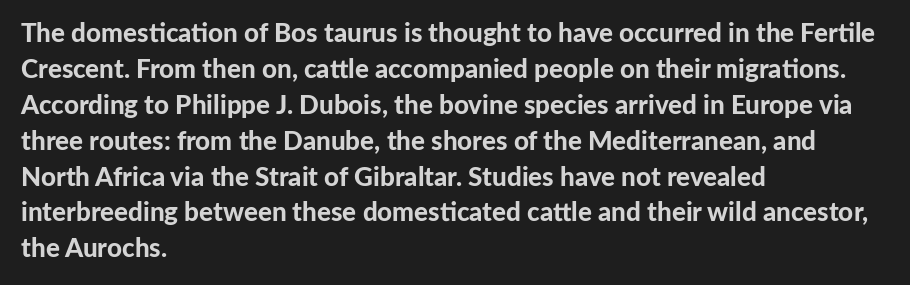
Weight: bold. Inter-character spacing is left at the font's built-in metrics. Check the space under the baseline: it is left empty. These lines sit exactly where default settings would place them. Compared with a centered layout, this one pins lines to the left instead.
